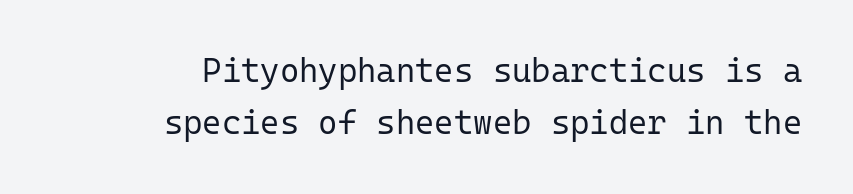
Q: Is the text bold? A: No.
Q: Is the text italic (slanted)? A: No, it is upright.
Q: Is the typeface a serif or a sans-serif typeface? A: Sans-serif.
Q: Is the text underlined? A: No.
Q: How is the paragraph aligned? A: Right-aligned.
Q: Is the spacing between letters normal or unusually wide? A: Normal.
Q: Is the spacing between lines tight, normal or loose? A: Normal.
Q: Width (condensed, normal, or wide)? A: Normal.
Q: Stroke contrast? A: Low.
Q: x-height? A: Medium.
Q: Monospaced? A: Yes.
